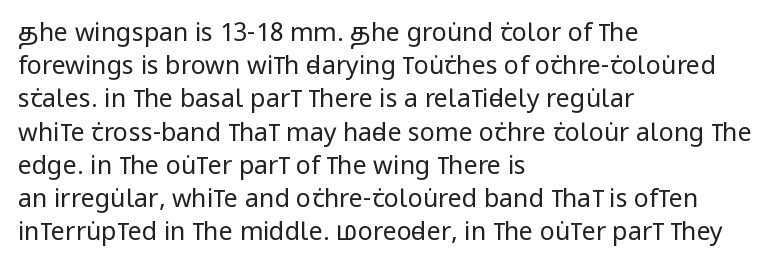
Q: Is the text bold? A: No.
Q: Is the text italic (slanted)? A: No, it is upright.
Q: Is the text underlined? A: No.
Q: How is the paragraph aligned? A: Left-aligned.
Q: Is the spacing between letters normal or unusually wide? A: Normal.
Q: Is the spacing between lines tight, normal or loose? A: Normal.
